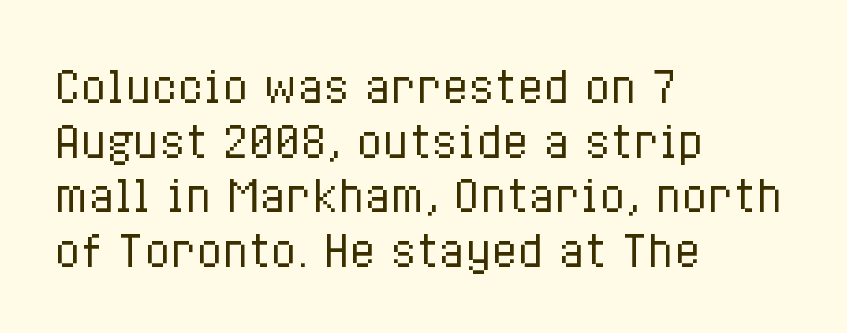
Q: Is the text bold? A: No.
Q: Is the text italic (slanted)? A: No, it is upright.
Q: Is the text underlined? A: No.
Q: How is the paragraph aligned? A: Left-aligned.
Q: Is the spacing between letters normal or unusually wide? A: Normal.
Q: Is the spacing between lines tight, normal or loose? A: Normal.
Q: Width (condensed, normal, or wide)? A: Condensed.
Q: Stroke contrast? A: Low.
Q: x-height? A: Medium.
Q: Monospaced? A: No.
